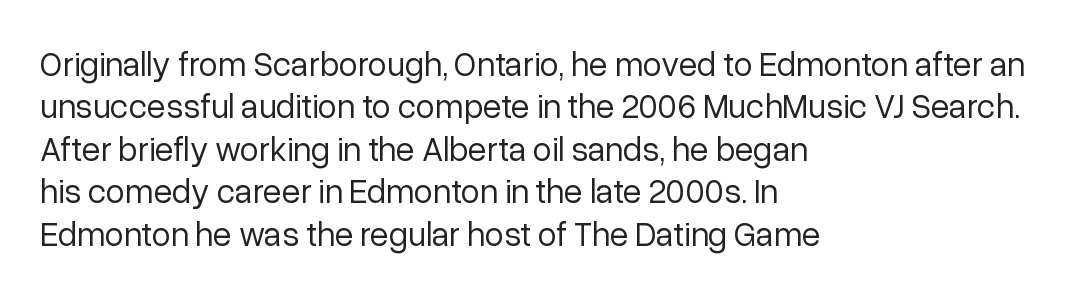
The image shows 34 px regular-weight sans-serif type, upright; set left-aligned, normal line spacing (1.25x), normal letter spacing, not underlined; low stroke contrast and a medium x-height.
